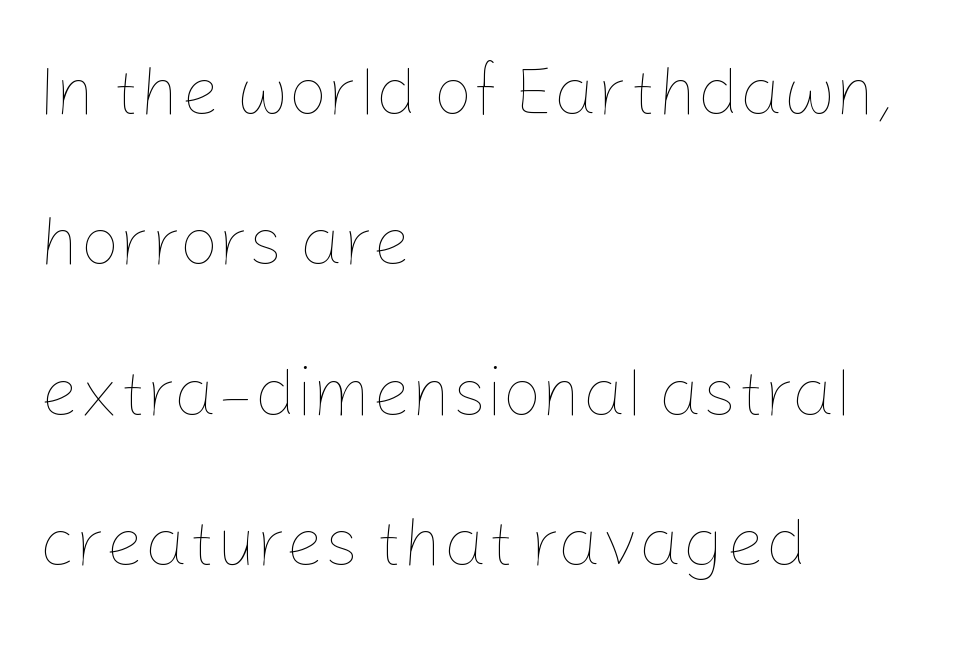
{"italic": "no", "bold": "no", "weight": "thin", "width": "normal", "stroke_contrast": "low", "x_height": "medium", "monospaced": "no", "underline": "no", "align": "left", "line_spacing": "loose", "line_spacing_ratio": 2.18, "letter_spacing": "normal", "letter_spacing_em": 0.0, "glyph_px": 69}
